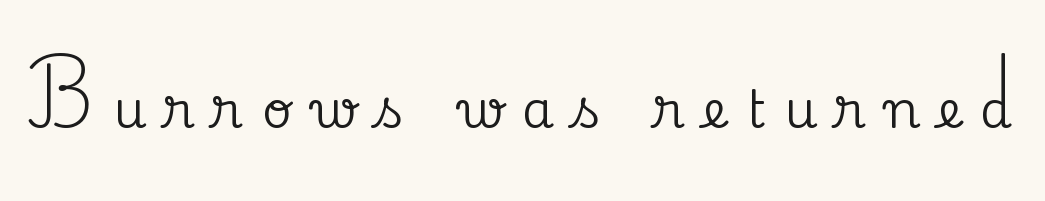
The image shows 52 px serif type, upright; set unusually wide letter spacing (+0.36 em), not underlined; medium stroke contrast and a small x-height.
